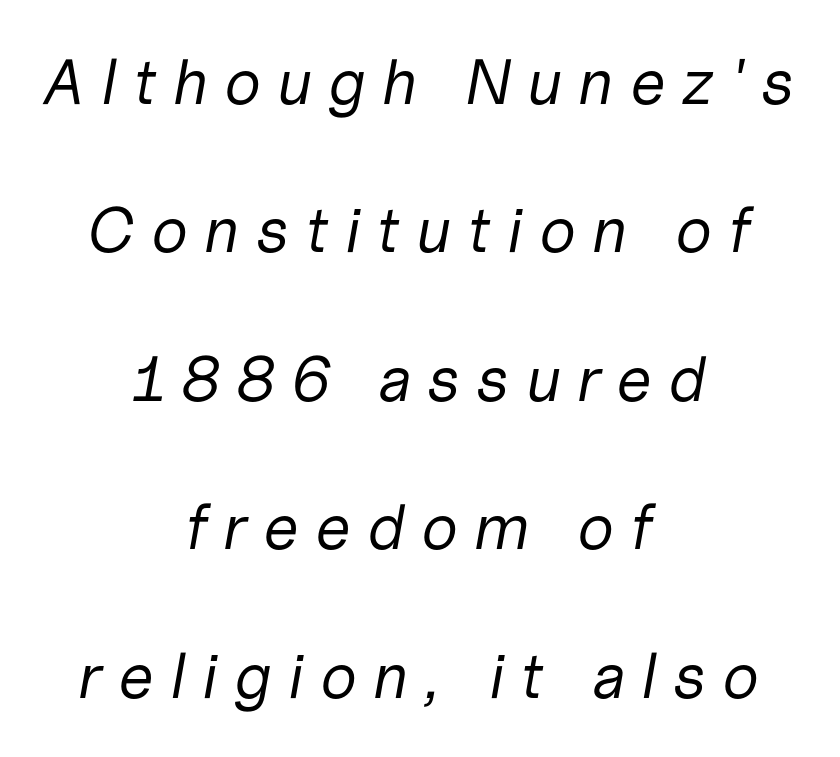
The image shows 64 px regular-weight type, italic (leaning right); set centered, loose line spacing (2.32x), unusually wide letter spacing (+0.24 em), not underlined; low stroke contrast and a medium x-height.
